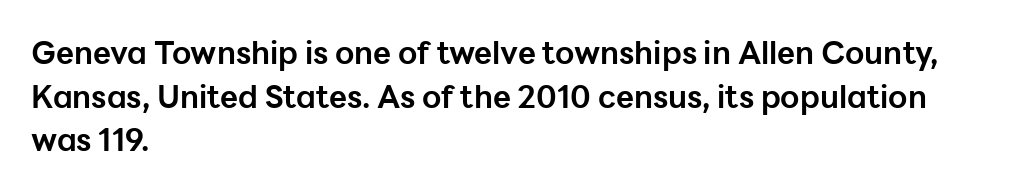
Q: Is the text bold? A: Yes.
Q: Is the text italic (slanted)? A: No, it is upright.
Q: Is the typeface a serif or a sans-serif typeface? A: Sans-serif.
Q: Is the text underlined? A: No.
Q: How is the paragraph aligned? A: Left-aligned.
Q: Is the spacing between letters normal or unusually wide? A: Normal.
Q: Is the spacing between lines tight, normal or loose? A: Normal.
Q: Width (condensed, normal, or wide)? A: Normal.
Q: Stroke contrast? A: Low.
Q: x-height? A: Medium.
Q: Monospaced? A: No.
